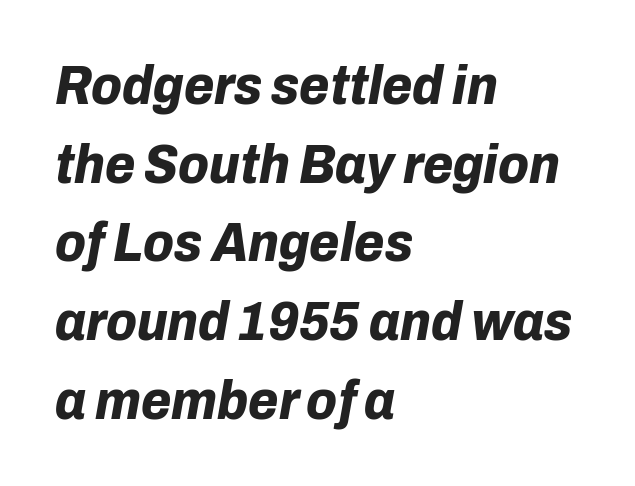
Q: Is the text bold? A: Yes.
Q: Is the text italic (slanted)? A: Yes, it leans right by about 10 degrees.
Q: Is the text underlined? A: No.
Q: How is the paragraph aligned? A: Left-aligned.
Q: Is the spacing between letters normal or unusually wide? A: Normal.
Q: Is the spacing between lines tight, normal or loose? A: Normal.
Q: Width (condensed, normal, or wide)? A: Normal.
Q: Stroke contrast? A: Low.
Q: x-height? A: Medium.
Q: Monospaced? A: No.
